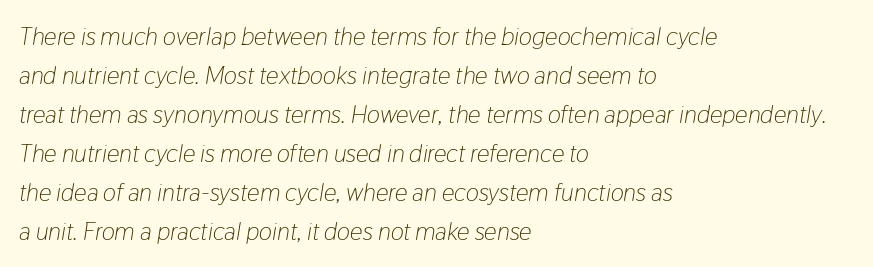
Q: Is the text bold? A: No.
Q: Is the text italic (slanted)? A: Yes, it leans right by about 9 degrees.
Q: Is the text underlined? A: No.
Q: How is the paragraph aligned? A: Left-aligned.
Q: Is the spacing between letters normal or unusually wide? A: Normal.
Q: Is the spacing between lines tight, normal or loose? A: Normal.
